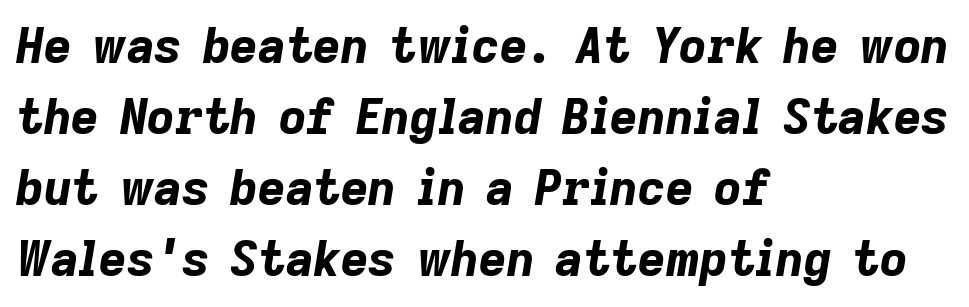
Posture: slanted. The horizontal fit of the characters is conventional and even. Character widths vary here, with narrow letters taking less room than wide ones. Line starts are locked; line ends wander.
